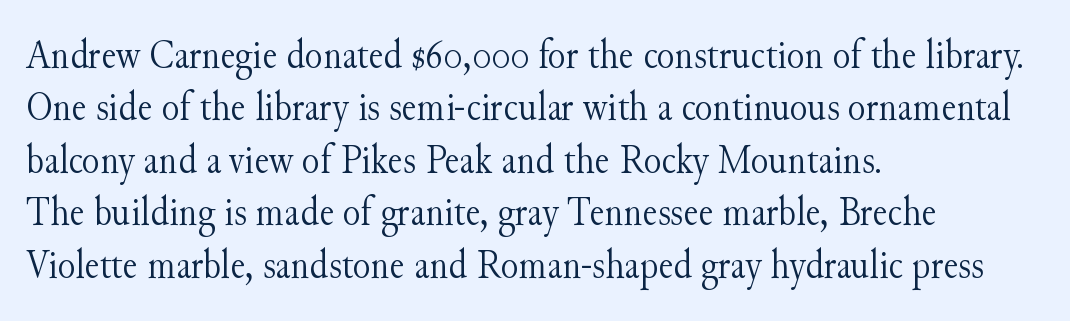
{"serif": "yes", "italic": "no", "bold": "no", "weight": "light", "width": "normal", "stroke_contrast": "medium", "x_height": "small", "monospaced": "no", "underline": "no", "align": "left", "line_spacing": "normal", "line_spacing_ratio": 1.28, "letter_spacing": "normal", "letter_spacing_em": 0.0, "glyph_px": 41}
